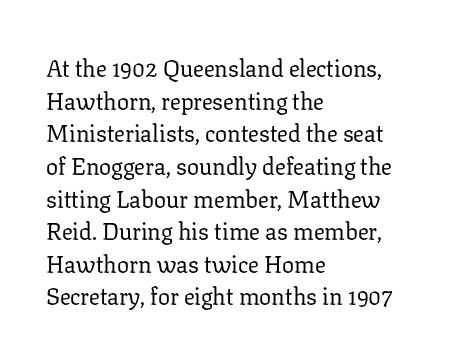
The image shows 24 px text type, upright; set left-aligned, normal line spacing (1.36x), normal letter spacing, not underlined.
